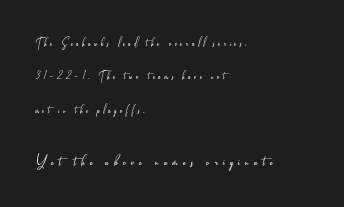
The image shows 20 px text type; set left-aligned, loose line spacing (2.39x), unusually wide letter spacing (+0.26 em), not underlined; the second (bottom) block is 1.43x larger.
